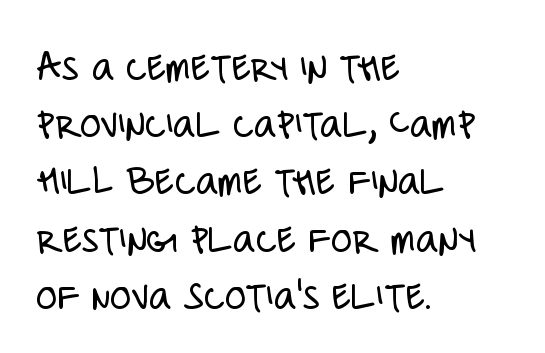
Q: Is the text bold? A: No.
Q: Is the text italic (slanted)? A: No, it is upright.
Q: Is the typeface a serif or a sans-serif typeface? A: Sans-serif.
Q: Is the text underlined? A: No.
Q: How is the paragraph aligned? A: Left-aligned.
Q: Is the spacing between letters normal or unusually wide? A: Normal.
Q: Is the spacing between lines tight, normal or loose? A: Normal.
Q: Width (condensed, normal, or wide)? A: Condensed.
Q: Stroke contrast? A: Low.
Q: x-height? A: Large.
Q: Monospaced? A: No.
